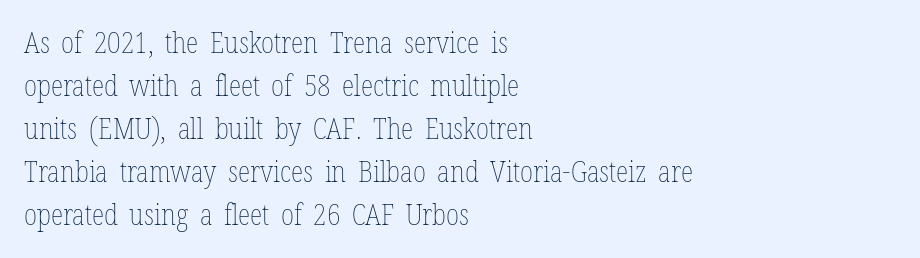
Ink coverage per letter is moderate at most. Line beginnings align vertically; line endings do not. Characters follow at the spacing the type designer built in. Unlike italic type, these characters show no tilt at all. Underline: absent.
